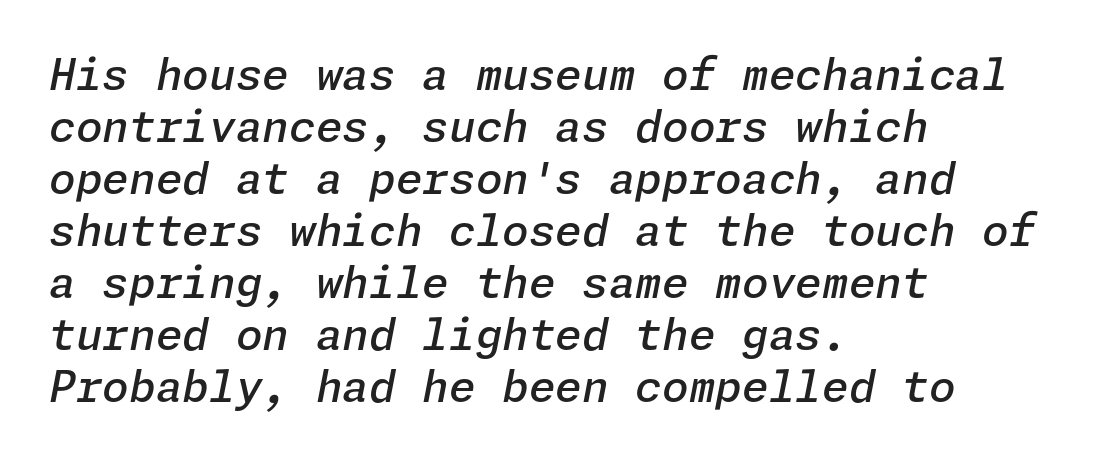
Stems and bowls a touch heavier than normal — semibold. In terms of letterspacing, this is plain default setting. Is the block centered? No — it sits flush against the left margin. Descender tails drop into unmarked territory.
